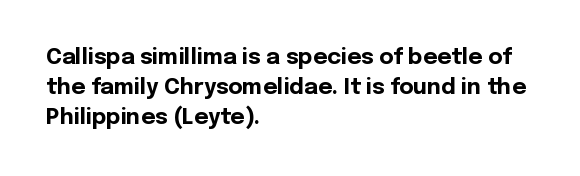
The image shows 22 px bold type, upright; set left-aligned, normal line spacing (1.36x), normal letter spacing, not underlined.
